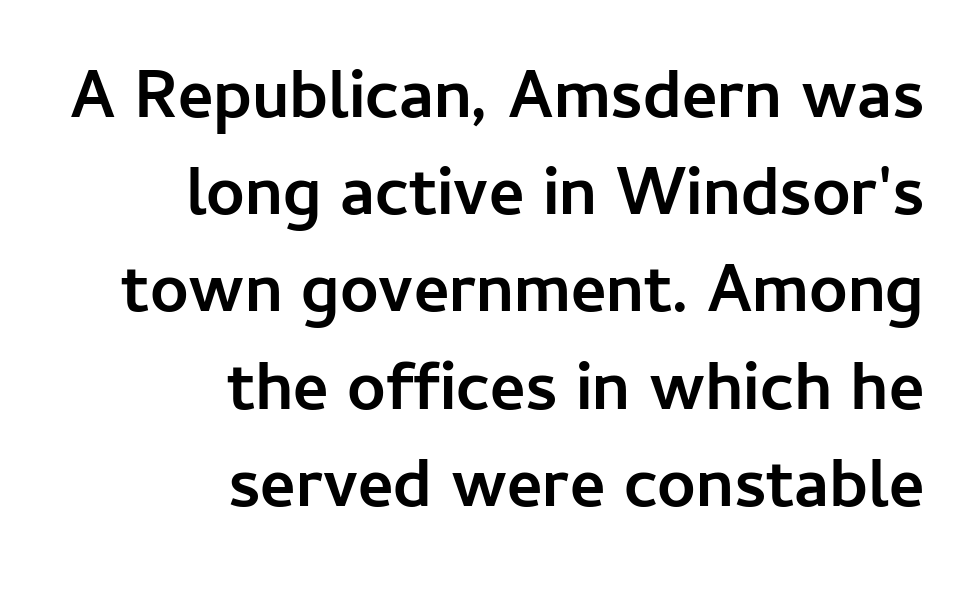
{"serif": "no", "italic": "no", "bold": "yes", "weight": "semibold", "width": "normal", "stroke_contrast": "low", "x_height": "medium", "monospaced": "no", "underline": "no", "align": "right", "line_spacing": "normal", "line_spacing_ratio": 1.43, "letter_spacing": "normal", "letter_spacing_em": 0.0, "glyph_px": 68}
